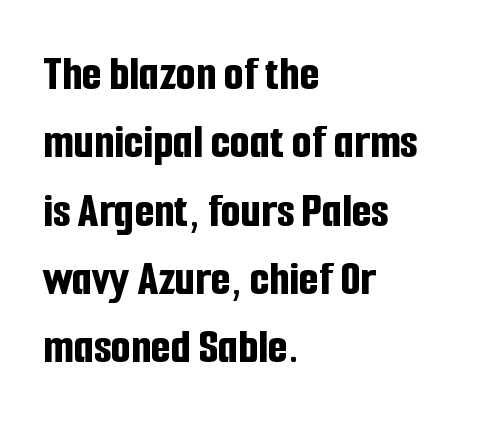
The image shows 51 px bold, condensed sans-serif type, upright; set left-aligned, normal line spacing (1.34x), normal letter spacing, not underlined; low stroke contrast and a medium x-height.
